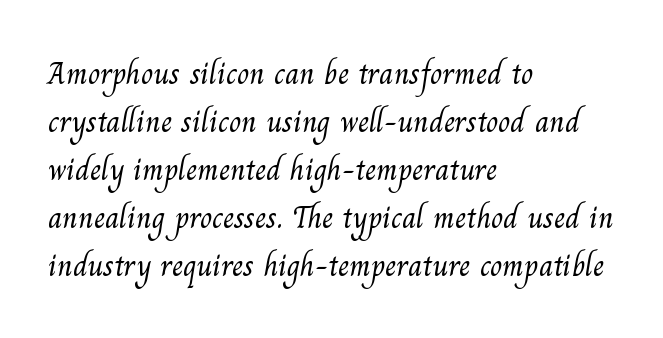
The image shows 32 px light serif type; set left-aligned, normal line spacing (1.5x), normal letter spacing, not underlined; medium stroke contrast and a small x-height.
